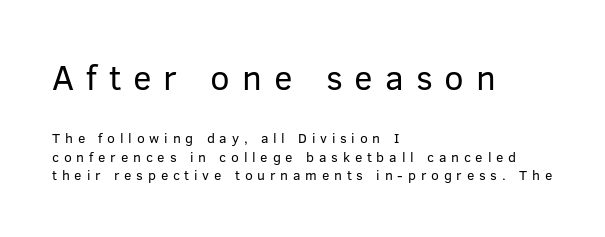
The image shows 35 px regular-weight sans-serif type, upright; set left-aligned, normal line spacing (1.34x), unusually wide letter spacing (+0.34 em), not underlined; the first (top) block is 2.5x larger; low stroke contrast and a medium x-height.
